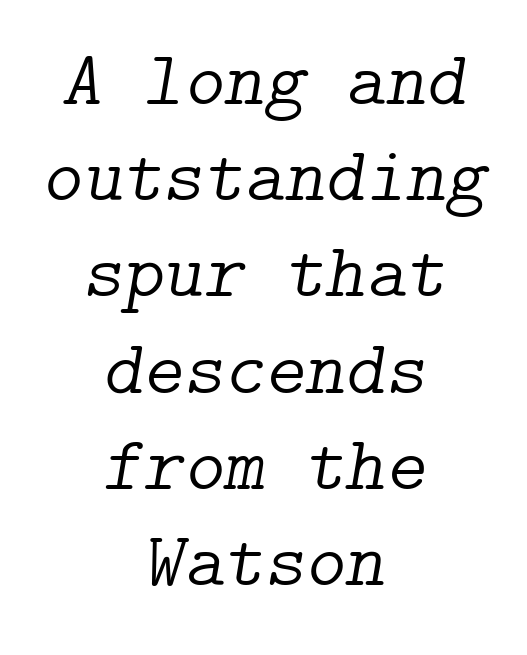
{"serif": "yes", "italic": "yes", "lean": "right", "slant_degrees": 9, "bold": "no", "weight": "light", "width": "normal", "stroke_contrast": "low", "x_height": "medium", "underline": "no", "align": "center", "line_spacing": "normal", "line_spacing_ratio": 1.25, "letter_spacing": "normal", "letter_spacing_em": 0.0, "glyph_px": 77}
